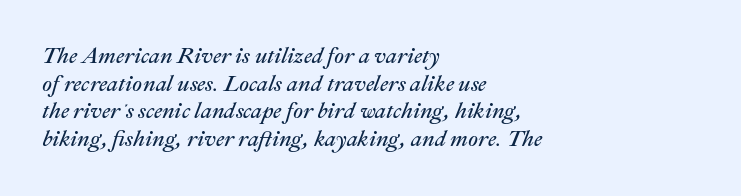
Regarding leading, the lines here are spaced in the standard way. Teacher's note: observe the even left margin — that is flush-left alignment. Would a proofreader flag this as italicized? Yes. Summary of weight: not heavy and not bold.
